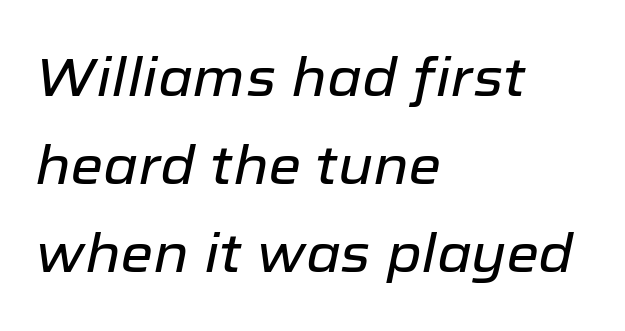
Slant detected: the letters are inclined. One-word summary of the alignment: left. Look at the tracking — it's just the regular setting, nothing added. Compared with typical paragraphs, the rows here are spaced about the same.
